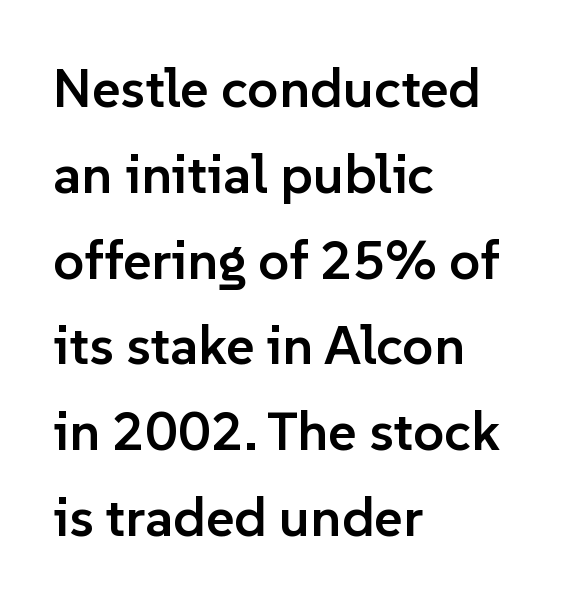
The rows are spaced the way most documents space them. You could not count columns in this text — the font is proportionally spaced. The characters display no serif detailing; their extremities are plain. The rag falls on the right side of this text block. Rendered with straight, roman letterforms.
